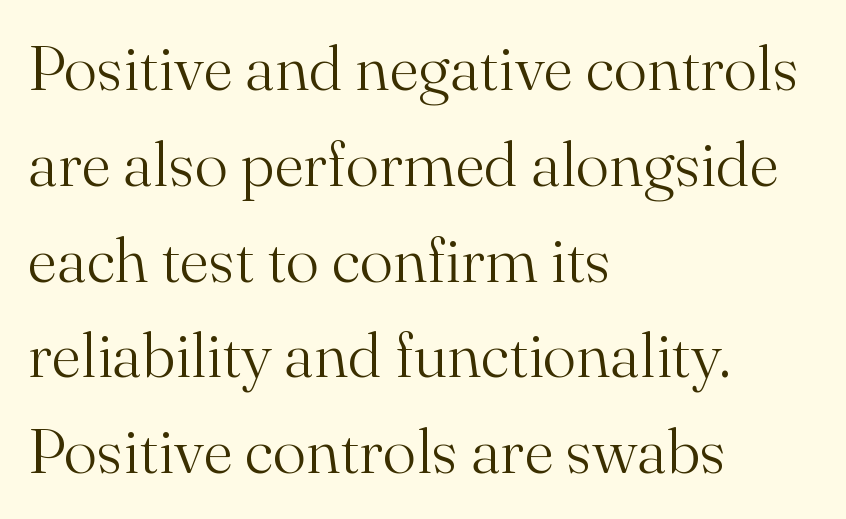
{"serif": "yes", "italic": "no", "bold": "no", "weight": "light", "width": "normal", "stroke_contrast": "medium", "x_height": "small", "monospaced": "no", "underline": "no", "align": "left", "line_spacing": "normal", "line_spacing_ratio": 1.52, "letter_spacing": "normal", "letter_spacing_em": 0.0, "glyph_px": 63}
